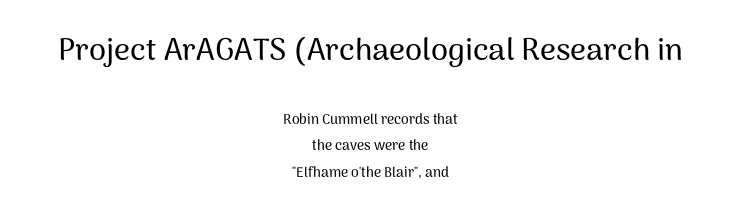
The image shows 31 px sans-serif type, upright; set centered, line spacing 1.86x, normal letter spacing, not underlined; the first (top) block is 2.21x larger; medium stroke contrast and a medium x-height.
